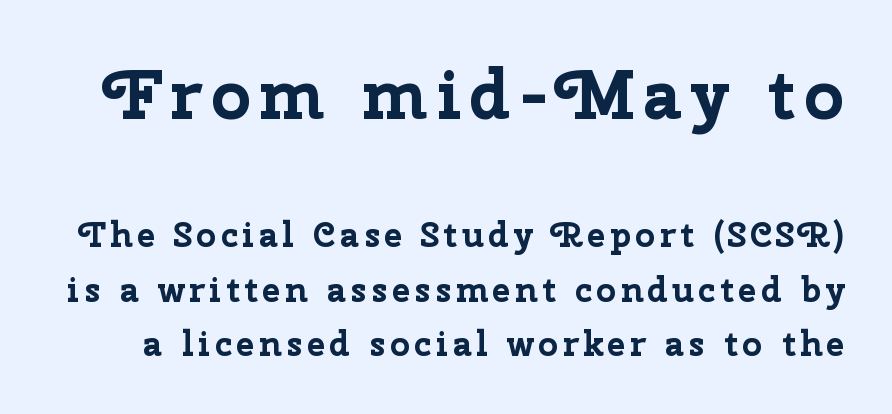
The image shows 70 px bold sans-serif type, upright; set normal line spacing (1.55x), not underlined; the first (top) block is 2.0x larger; low stroke contrast and a medium x-height.
